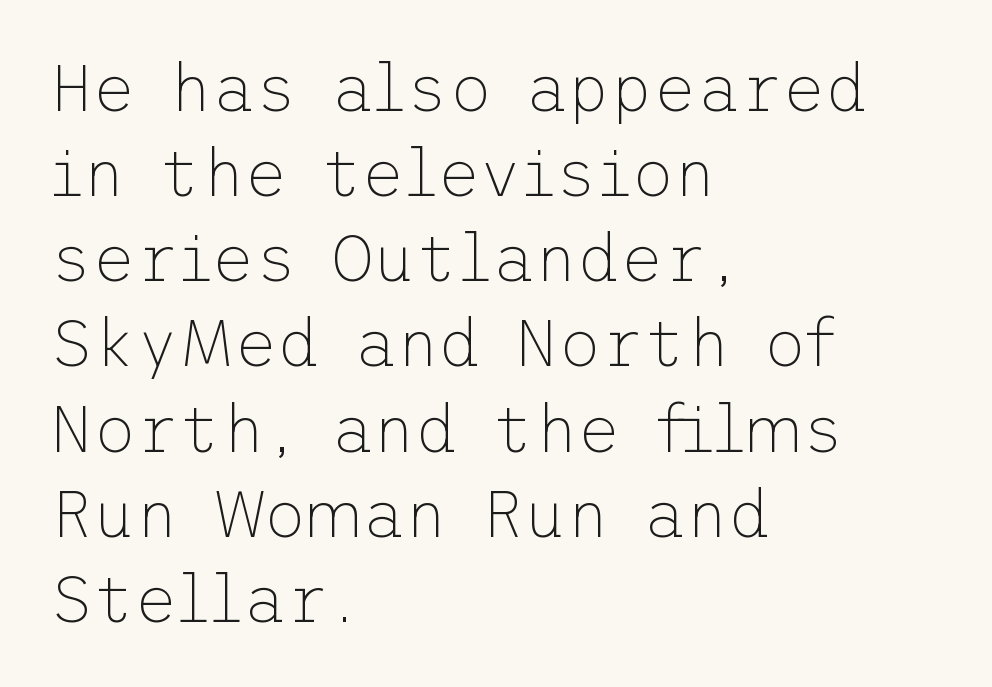
Q: Is the text bold? A: No.
Q: Is the text italic (slanted)? A: No, it is upright.
Q: Is the typeface a serif or a sans-serif typeface? A: Sans-serif.
Q: Is the text underlined? A: No.
Q: How is the paragraph aligned? A: Left-aligned.
Q: Is the spacing between letters normal or unusually wide? A: Normal.
Q: Is the spacing between lines tight, normal or loose? A: Normal.
Q: Width (condensed, normal, or wide)? A: Normal.
Q: Stroke contrast? A: Low.
Q: x-height? A: Medium.
